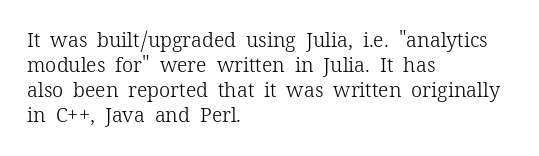
Q: Is the text bold? A: No.
Q: Is the text italic (slanted)? A: No, it is upright.
Q: Is the text underlined? A: No.
Q: How is the paragraph aligned? A: Left-aligned.
Q: Is the spacing between letters normal or unusually wide? A: Normal.
Q: Is the spacing between lines tight, normal or loose? A: Normal.
